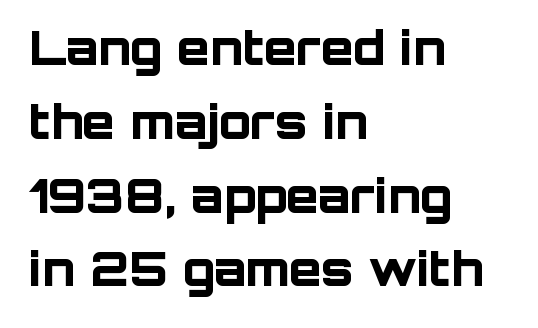
The image shows 47 px bold sans-serif type, upright; set left-aligned, normal line spacing (1.57x), normal letter spacing, not underlined; low stroke contrast and a large x-height.
